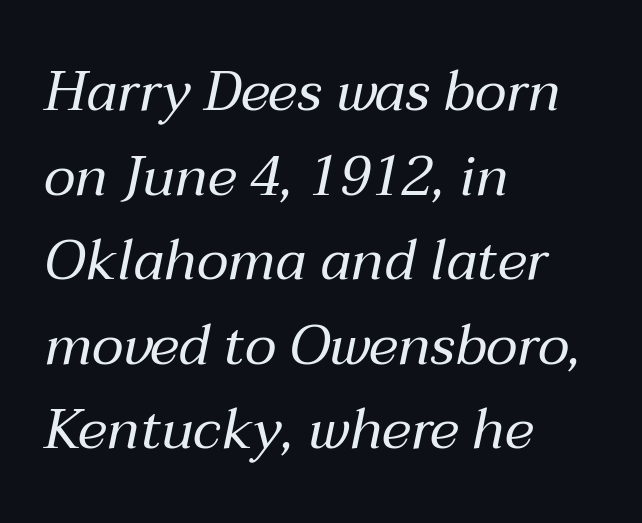
{"italic": "yes", "lean": "right", "slant_degrees": 12, "bold": "no", "weight": "regular", "width": "normal", "stroke_contrast": "medium", "x_height": "medium", "monospaced": "no", "underline": "no", "align": "left", "line_spacing": "normal", "line_spacing_ratio": 1.51, "letter_spacing": "normal", "letter_spacing_em": 0.0, "glyph_px": 56}
